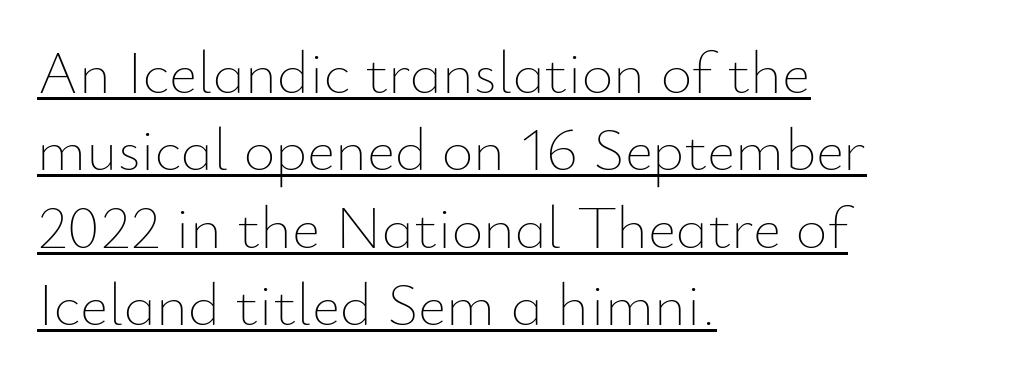
The image shows 61 px thin type, upright; set left-aligned, normal line spacing (1.27x), normal letter spacing, underlined; low stroke contrast and a small x-height.
